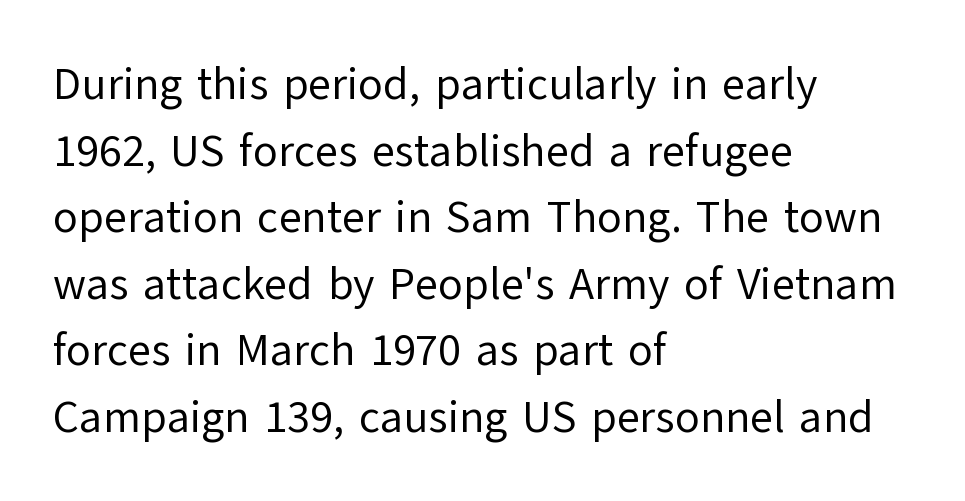
Q: Is the text bold? A: No.
Q: Is the text italic (slanted)? A: No, it is upright.
Q: Is the typeface a serif or a sans-serif typeface? A: Sans-serif.
Q: Is the text underlined? A: No.
Q: How is the paragraph aligned? A: Left-aligned.
Q: Is the spacing between letters normal or unusually wide? A: Normal.
Q: Is the spacing between lines tight, normal or loose? A: Normal.
Q: Width (condensed, normal, or wide)? A: Normal.
Q: Stroke contrast? A: Low.
Q: x-height? A: Medium.
Q: Monospaced? A: No.
